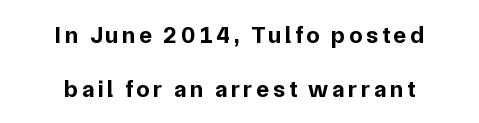
Q: Is the text bold? A: Yes.
Q: Is the text italic (slanted)? A: No, it is upright.
Q: Is the text underlined? A: No.
Q: How is the paragraph aligned? A: Centered.
Q: Is the spacing between lines tight, normal or loose? A: Loose.
